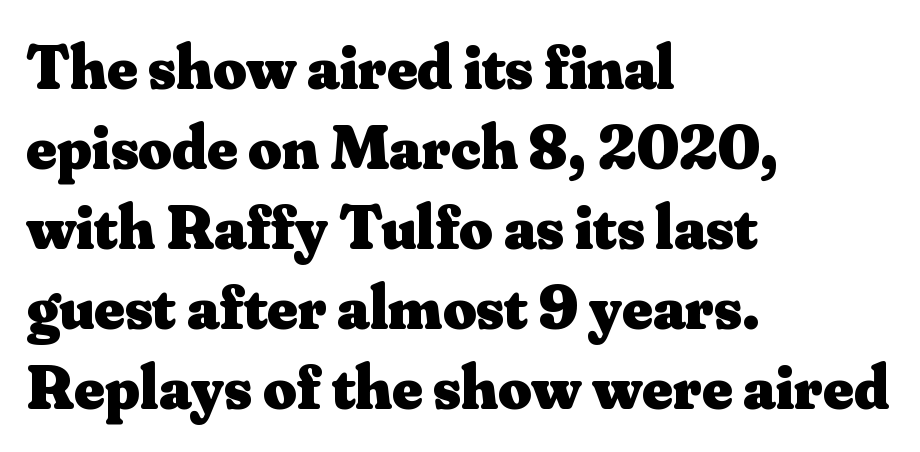
{"serif": "yes", "italic": "no", "bold": "yes", "weight": "heavy", "width": "normal", "stroke_contrast": "medium", "x_height": "small", "monospaced": "no", "underline": "no", "align": "left", "line_spacing": "normal", "line_spacing_ratio": 1.25, "letter_spacing": "normal", "letter_spacing_em": 0.0, "glyph_px": 64}
